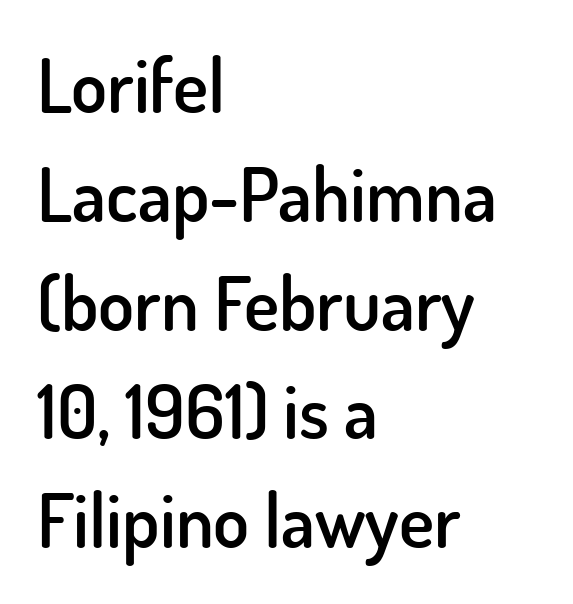
The image shows 74 px semibold sans-serif type, upright; set left-aligned, normal line spacing (1.47x), normal letter spacing, not underlined; low stroke contrast and a small x-height.
